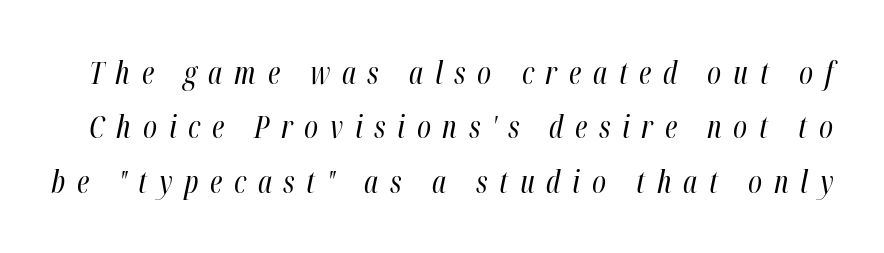
{"italic": "yes", "lean": "right", "slant_degrees": 12, "bold": "no", "weight": "regular", "width": "condensed", "stroke_contrast": "high", "x_height": "medium", "monospaced": "no", "underline": "no", "line_spacing_ratio": 1.81, "letter_spacing": "wide", "letter_spacing_em": 0.39, "glyph_px": 30}
